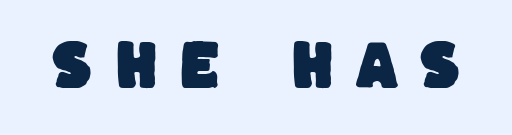
This rendering employs a face without finishing strokes, i.e., a sans-serif. You could not count columns in this text — the font is proportionally spaced. Here the glyphs are tracked loosely, breaking word shapes into spaced letters. Glance below the letters and you will spot only blank space.
